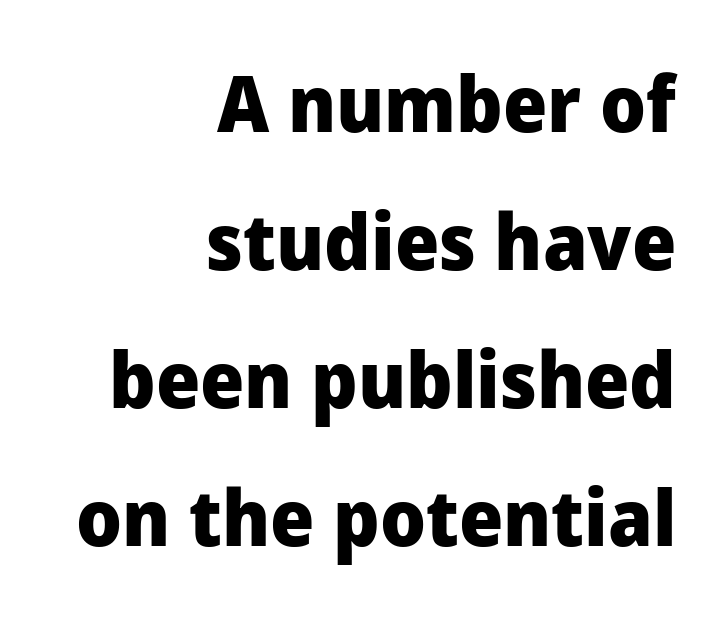
Q: Is the text bold? A: Yes.
Q: Is the text italic (slanted)? A: No, it is upright.
Q: Is the typeface a serif or a sans-serif typeface? A: Sans-serif.
Q: Is the text underlined? A: No.
Q: How is the paragraph aligned? A: Right-aligned.
Q: Is the spacing between letters normal or unusually wide? A: Normal.
Q: Width (condensed, normal, or wide)? A: Normal.
Q: Stroke contrast? A: Low.
Q: x-height? A: Medium.
Q: Monospaced? A: No.
